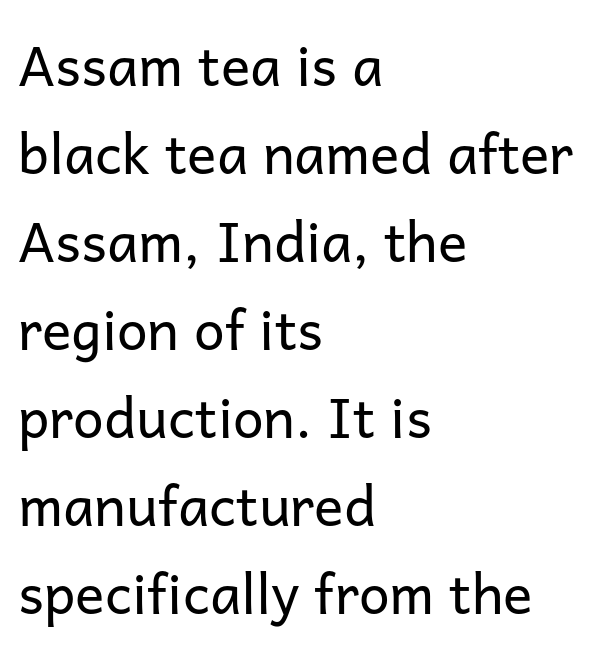
The image shows 55 px regular-weight sans-serif type, upright; set left-aligned, normal line spacing (1.6x), normal letter spacing, not underlined; low stroke contrast and a medium x-height.
